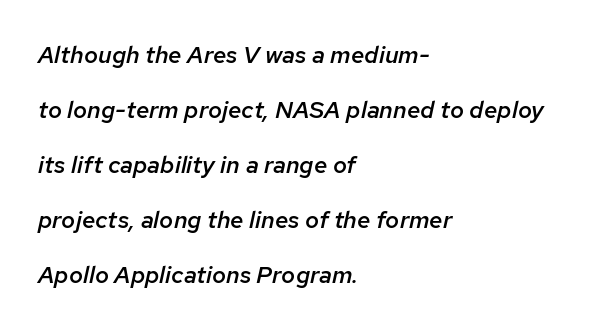
The image shows 24 px text type, italic (leaning right); set left-aligned, loose line spacing (2.29x), normal letter spacing, not underlined.
